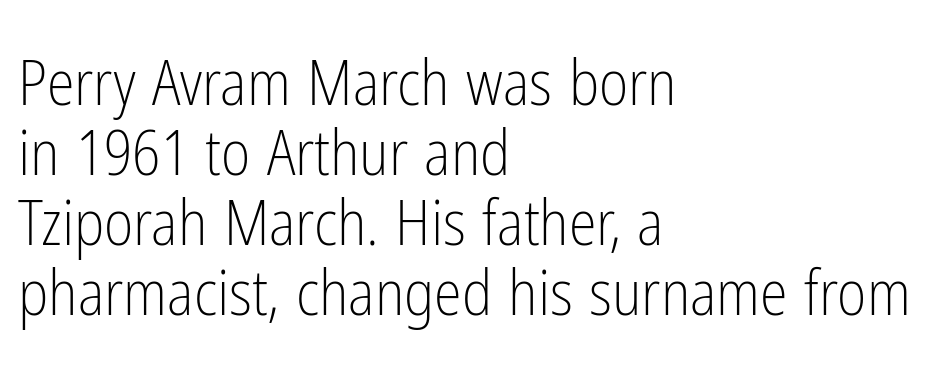
The image shows 63 px light, condensed sans-serif type, upright; set left-aligned, tight line spacing (1.11x), normal letter spacing, not underlined; low stroke contrast and a medium x-height.
